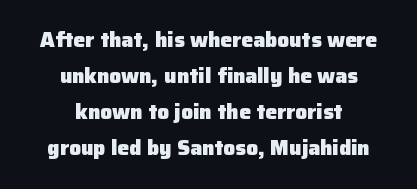
The image shows 21 px bold type, upright; set centered, line spacing 1.72x, normal letter spacing, not underlined.
